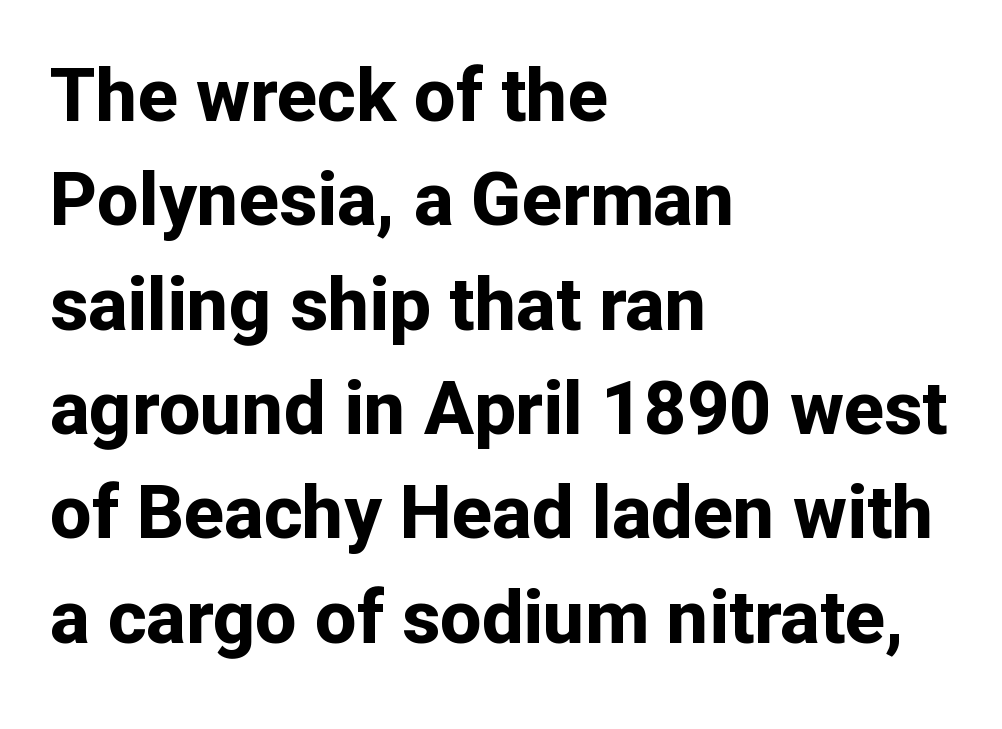
{"serif": "no", "italic": "no", "bold": "yes", "weight": "bold", "width": "normal", "stroke_contrast": "low", "x_height": "medium", "monospaced": "no", "underline": "no", "align": "left", "line_spacing": "normal", "line_spacing_ratio": 1.41, "letter_spacing": "normal", "letter_spacing_em": 0.0, "glyph_px": 74}
